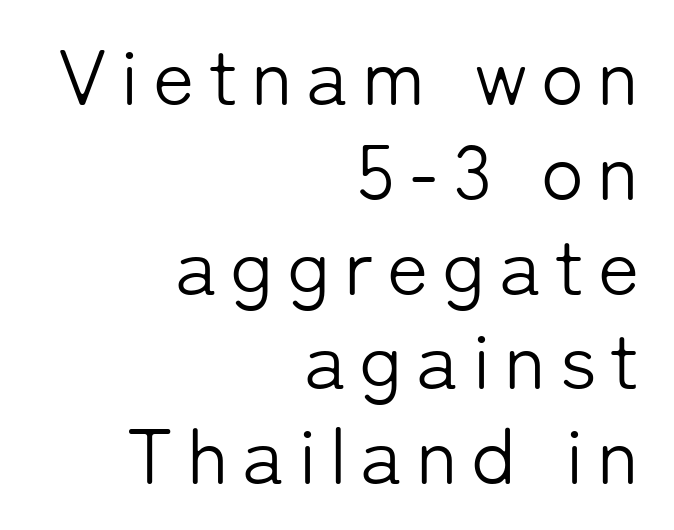
Q: Is the text bold? A: No.
Q: Is the text italic (slanted)? A: No, it is upright.
Q: Is the typeface a serif or a sans-serif typeface? A: Sans-serif.
Q: Is the text underlined? A: No.
Q: How is the paragraph aligned? A: Right-aligned.
Q: Width (condensed, normal, or wide)? A: Normal.
Q: Stroke contrast? A: Low.
Q: x-height? A: Medium.
Q: Monospaced? A: No.
